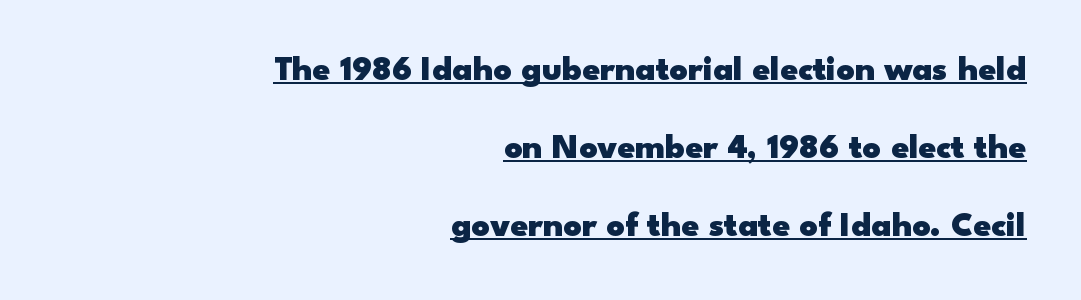
{"serif": "no", "italic": "no", "bold": "yes", "weight": "heavy", "width": "wide", "stroke_contrast": "low", "x_height": "small", "monospaced": "no", "underline": "yes", "align": "right", "line_spacing": "loose", "line_spacing_ratio": 2.23, "letter_spacing": "normal", "letter_spacing_em": 0.0, "glyph_px": 35}
